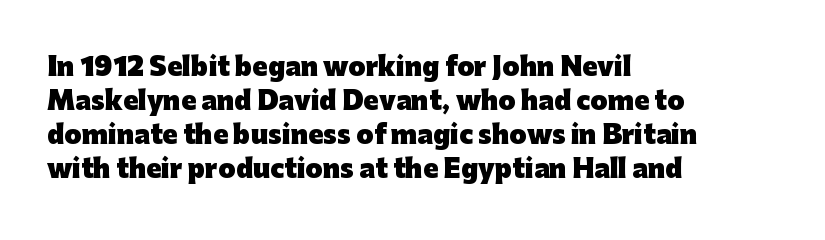
{"italic": "no", "bold": "yes", "underline": "no", "align": "left", "line_spacing": "normal", "line_spacing_ratio": 1.36, "letter_spacing": "normal", "letter_spacing_em": 0.0, "glyph_px": 25}
